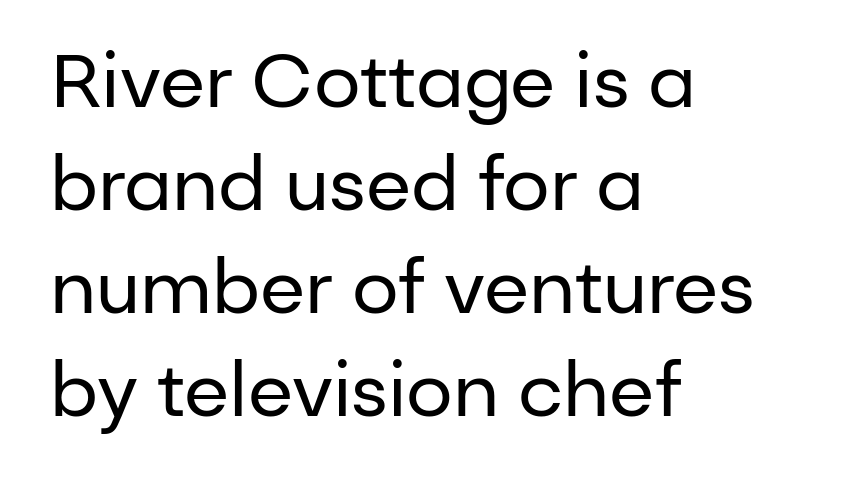
Short note: letters normally spaced. A typesetter would call this proportional, since set widths differ per character. The characters display no serif detailing; their extremities are plain. Whoever set this chose a conventional vertical rhythm.
